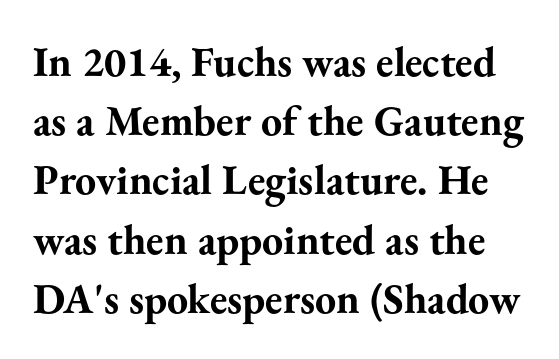
A dark, heavy texture on the line: the type is bold. The rendering uses natural spacing where letterforms have individual widths. Unmarked baselines from the first word to the last. Classification — serif. Compared with typical paragraphs, the rows here are spaced about the same. The letters sit at their default tracking, neither squeezed nor spread.
